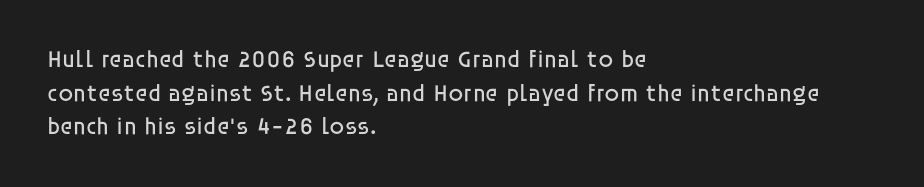
{"italic": "no", "bold": "no", "underline": "no", "align": "left", "line_spacing": "normal", "line_spacing_ratio": 1.4, "letter_spacing": "normal", "letter_spacing_em": 0.0, "glyph_px": 24}
